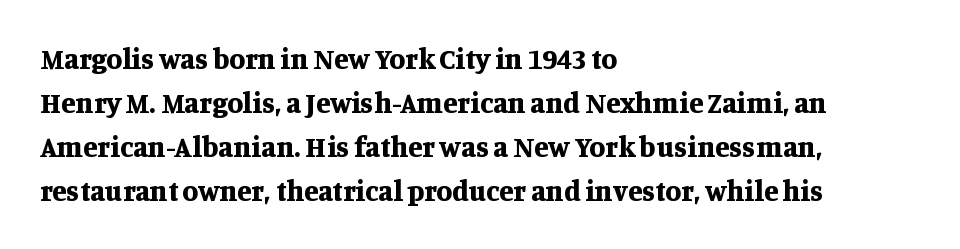
Q: Is the text bold? A: Yes.
Q: Is the text italic (slanted)? A: No, it is upright.
Q: Is the typeface a serif or a sans-serif typeface? A: Serif.
Q: Is the text underlined? A: No.
Q: How is the paragraph aligned? A: Left-aligned.
Q: Is the spacing between letters normal or unusually wide? A: Normal.
Q: Is the spacing between lines tight, normal or loose? A: Normal.
Q: Width (condensed, normal, or wide)? A: Normal.
Q: Stroke contrast? A: Medium.
Q: x-height? A: Large.
Q: Monospaced? A: No.
